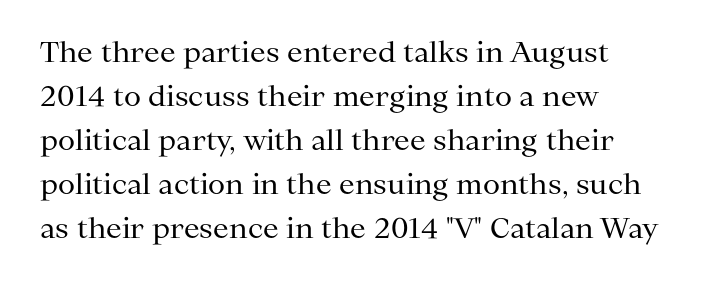
The image shows 28 px regular-weight serif type, upright; set left-aligned, normal line spacing (1.57x), normal letter spacing, not underlined; medium stroke contrast and a medium x-height.
